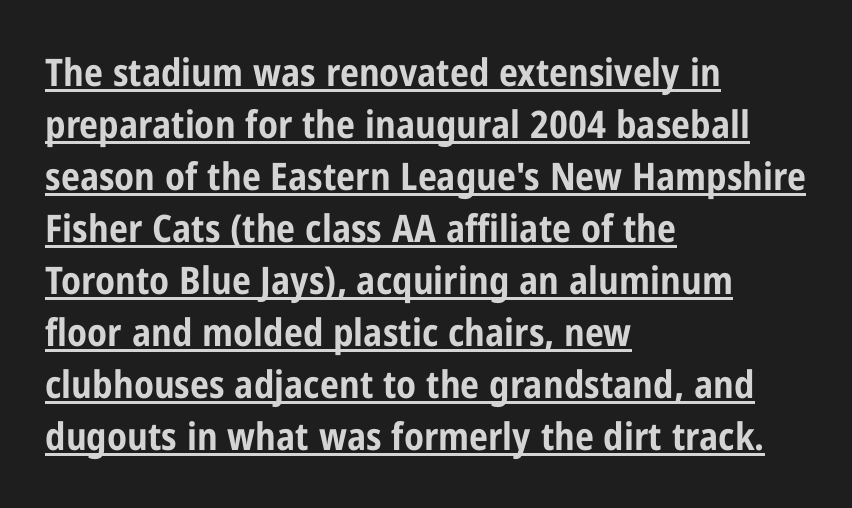
Q: Is the text bold? A: Yes.
Q: Is the text italic (slanted)? A: No, it is upright.
Q: Is the typeface a serif or a sans-serif typeface? A: Sans-serif.
Q: Is the text underlined? A: Yes.
Q: How is the paragraph aligned? A: Left-aligned.
Q: Is the spacing between letters normal or unusually wide? A: Normal.
Q: Is the spacing between lines tight, normal or loose? A: Normal.
Q: Width (condensed, normal, or wide)? A: Condensed.
Q: Stroke contrast? A: Low.
Q: x-height? A: Medium.
Q: Monospaced? A: No.
